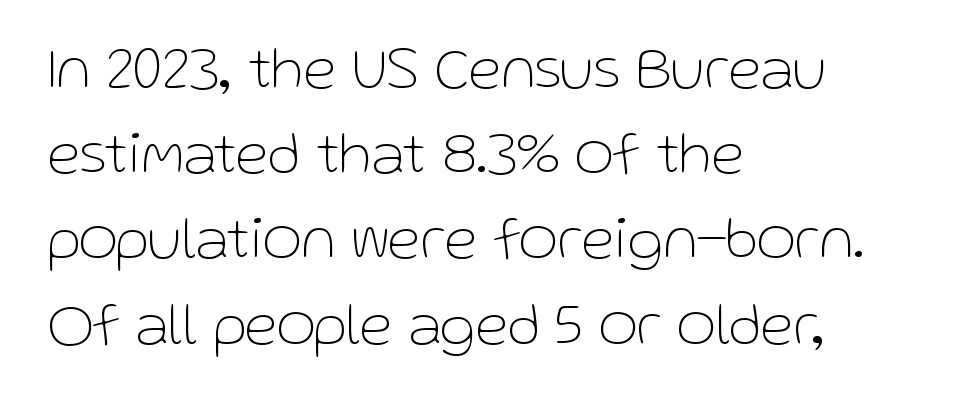
Q: Is the text bold? A: No.
Q: Is the text italic (slanted)? A: No, it is upright.
Q: Is the typeface a serif or a sans-serif typeface? A: Sans-serif.
Q: Is the text underlined? A: No.
Q: How is the paragraph aligned? A: Left-aligned.
Q: Is the spacing between letters normal or unusually wide? A: Normal.
Q: Is the spacing between lines tight, normal or loose? A: Normal.
Q: Width (condensed, normal, or wide)? A: Normal.
Q: Stroke contrast? A: Low.
Q: x-height? A: Medium.
Q: Monospaced? A: No.
